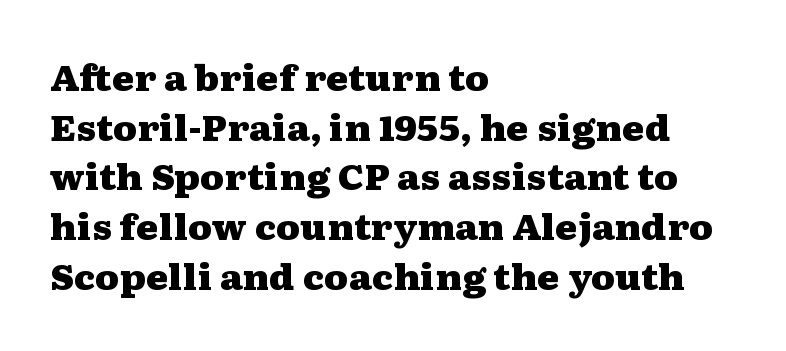
Has an underline been added? It has not. What's the leading like? Ordinary, nothing unusual. Typographically, this falls in the serif category. Its strokes are broad and dark, the hallmark of bold type.
